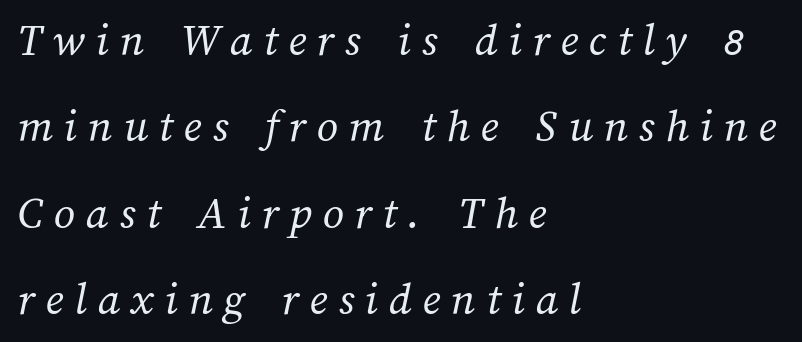
{"bold": "no", "weight": "regular", "width": "normal", "stroke_contrast": "medium", "x_height": "medium", "monospaced": "no", "underline": "no", "align": "left", "line_spacing_ratio": 1.84, "letter_spacing": "wide", "letter_spacing_em": 0.23, "glyph_px": 47}
